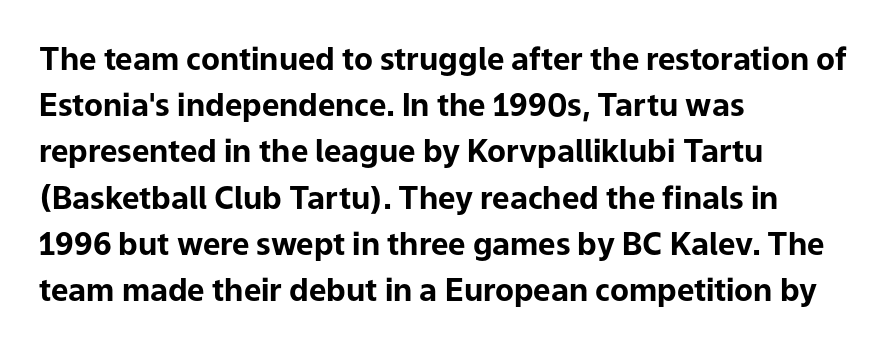
Q: Is the text bold? A: Yes.
Q: Is the text italic (slanted)? A: No, it is upright.
Q: Is the typeface a serif or a sans-serif typeface? A: Sans-serif.
Q: Is the text underlined? A: No.
Q: How is the paragraph aligned? A: Left-aligned.
Q: Is the spacing between letters normal or unusually wide? A: Normal.
Q: Is the spacing between lines tight, normal or loose? A: Normal.
Q: Width (condensed, normal, or wide)? A: Normal.
Q: Stroke contrast? A: Low.
Q: x-height? A: Medium.
Q: Monospaced? A: No.
